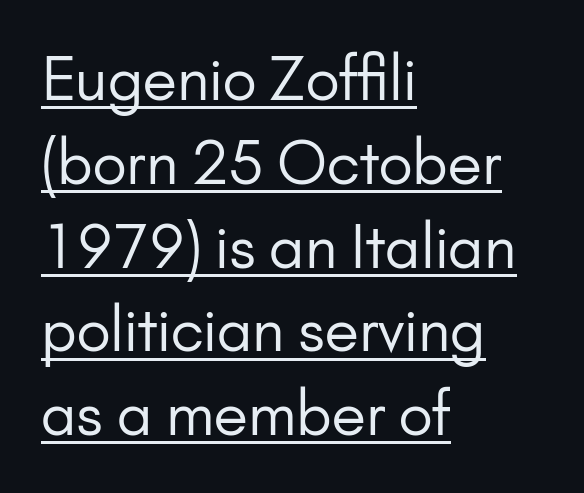
The image shows 59 px regular-weight sans-serif type, upright; set left-aligned, normal line spacing (1.42x), normal letter spacing, underlined; low stroke contrast and a small x-height.
